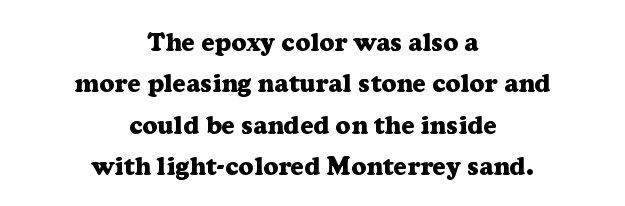
What's the leading like? Ordinary, nothing unusual. Plain, unruled lines of type. Caption: multi-line text, centered on the measure. Look at the tracking — it's just the regular setting, nothing added.
